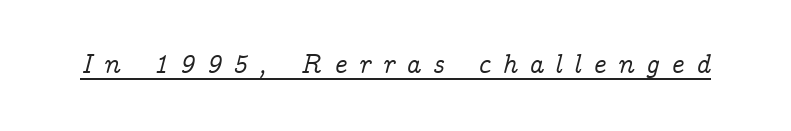
The lettering is marked with a stroke running underneath it. Designer's note — italics engaged. The letters are spread apart with noticeably loose tracking.
